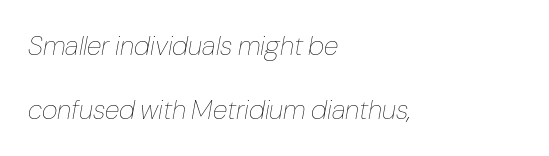
Compared with a centered layout, this one pins lines to the left instead. Tracking here is standard; glyphs follow each other at the usual distance. The strokes carry an ordinary text weight at most. The gap between lines stays unmarked. Notice the wide empty band between every row — that's loose leading. Italic: yes, the glyphs are oblique.
